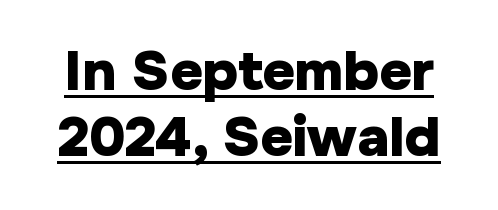
{"serif": "no", "italic": "no", "bold": "yes", "weight": "heavy", "width": "normal", "stroke_contrast": "low", "x_height": "medium", "monospaced": "no", "underline": "yes", "line_spacing_ratio": 1.18, "letter_spacing": "normal", "letter_spacing_em": 0.0, "glyph_px": 56}
